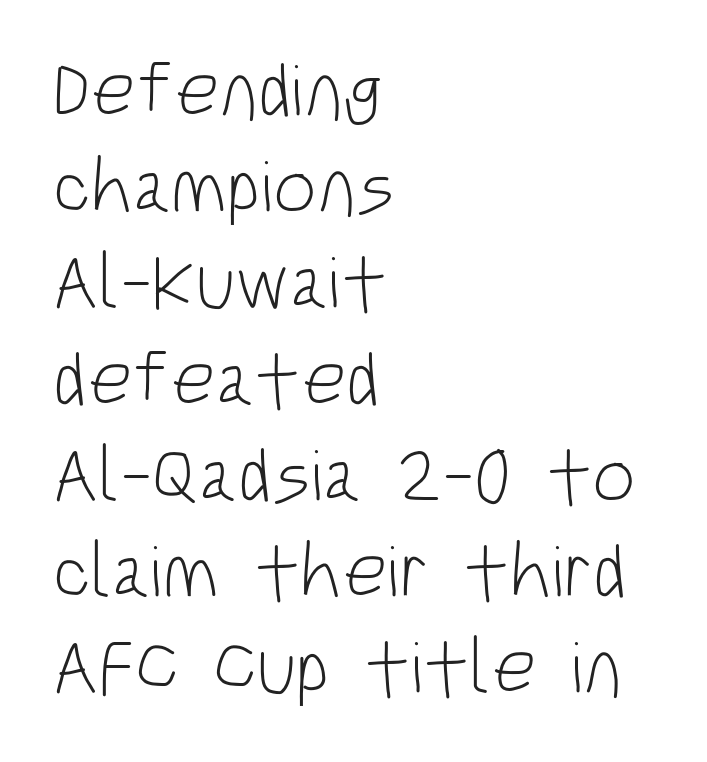
{"serif": "no", "italic": "no", "bold": "no", "weight": "light", "width": "condensed", "stroke_contrast": "low", "x_height": "large", "monospaced": "no", "underline": "no", "align": "left", "line_spacing": "normal", "line_spacing_ratio": 1.25, "letter_spacing": "normal", "letter_spacing_em": 0.0, "glyph_px": 77}
